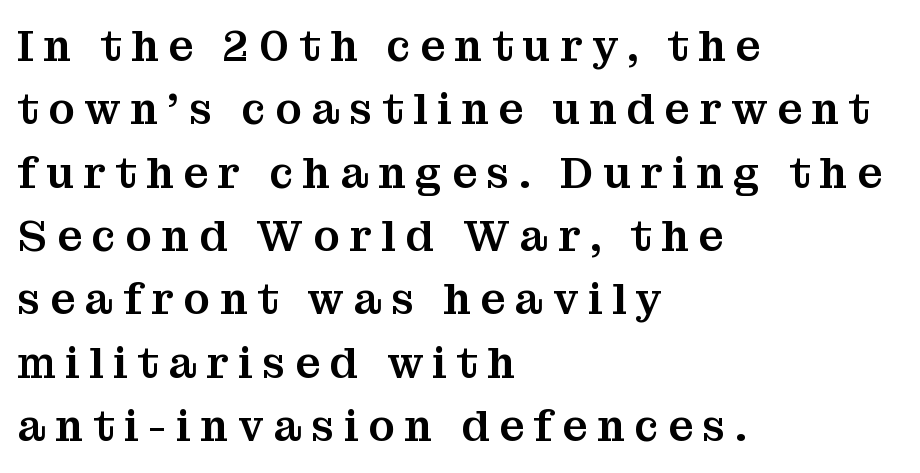
{"serif": "yes", "italic": "no", "width": "normal", "stroke_contrast": "medium", "x_height": "medium", "monospaced": "no", "underline": "no", "align": "left", "line_spacing": "normal", "line_spacing_ratio": 1.44, "letter_spacing": "wide", "letter_spacing_em": 0.22, "glyph_px": 44}
